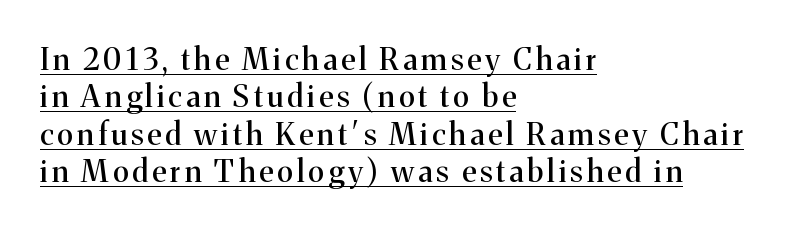
The image shows 30 px serif type, upright; set left-aligned, normal line spacing (1.25x), underlined; medium stroke contrast and a medium x-height.
